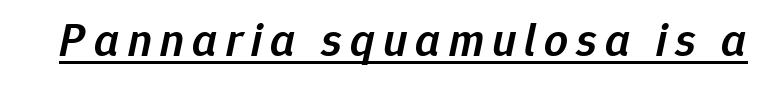
{"italic": "yes", "lean": "right", "slant_degrees": 12, "bold": "semi", "weight": "semibold", "width": "normal", "stroke_contrast": "low", "x_height": "medium", "monospaced": "no", "underline": "yes", "glyph_px": 47}
